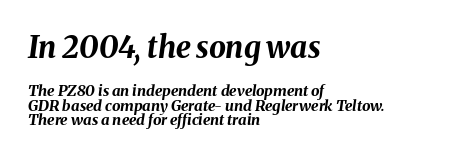
Q: Is the text bold? A: Yes.
Q: Is the text italic (slanted)? A: Yes, it leans right by about 8 degrees.
Q: Is the text underlined? A: No.
Q: How is the paragraph aligned? A: Left-aligned.
Q: Is the spacing between letters normal or unusually wide? A: Normal.
Q: Is the spacing between lines tight, normal or loose? A: Tight.
Q: Which block of text is set in a larger size, the first (top) or the second (bottom)? A: The first (top) one.
Q: Width (condensed, normal, or wide)? A: Normal.
Q: Stroke contrast? A: Medium.
Q: x-height? A: Medium.
Q: Monospaced? A: No.
